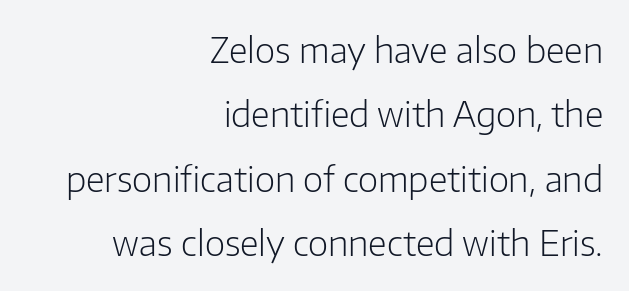
Q: Is the text bold? A: No.
Q: Is the text italic (slanted)? A: No, it is upright.
Q: Is the typeface a serif or a sans-serif typeface? A: Sans-serif.
Q: Is the text underlined? A: No.
Q: How is the paragraph aligned? A: Right-aligned.
Q: Is the spacing between letters normal or unusually wide? A: Normal.
Q: Width (condensed, normal, or wide)? A: Normal.
Q: Stroke contrast? A: Low.
Q: x-height? A: Medium.
Q: Monospaced? A: No.
